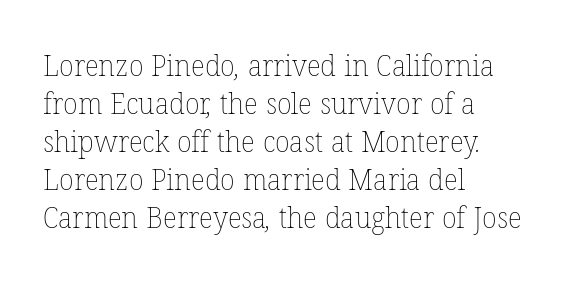
The image shows 30 px thin type; set left-aligned, normal line spacing (1.27x), normal letter spacing, not underlined; low stroke contrast and a medium x-height.
